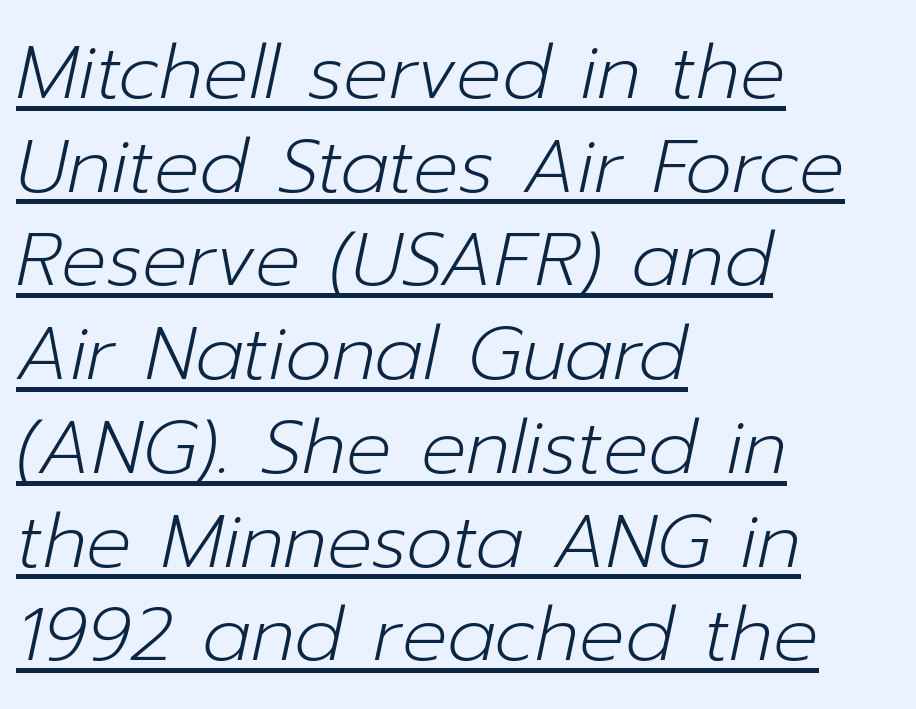
Would a proofreader flag this as italicized? Yes. The lines are quadded left. You can see a thin bar hugging the bottom of the glyphs. The passage shown stacks its lines at a standard gap.
